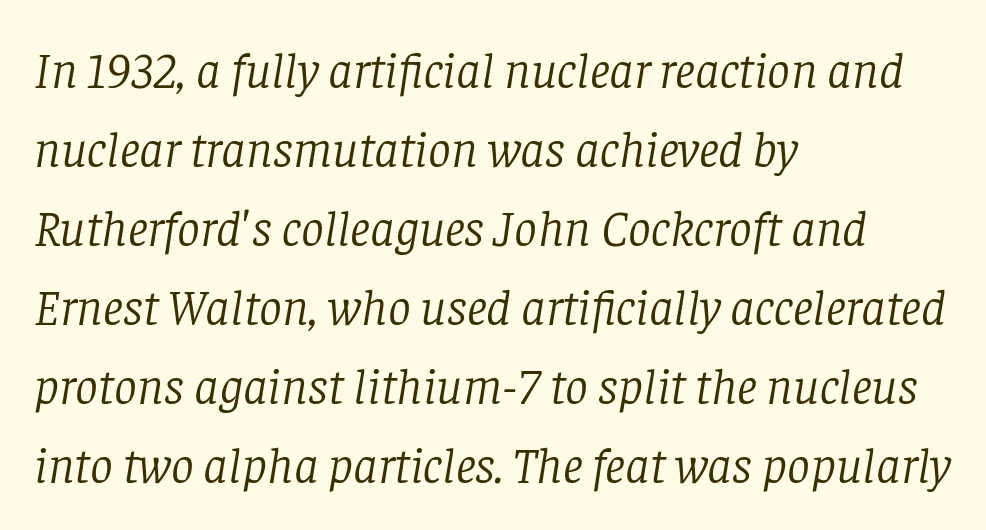
{"serif": "yes", "italic": "yes", "lean": "right", "slant_degrees": 8, "bold": "no", "weight": "light", "width": "normal", "stroke_contrast": "low", "x_height": "large", "monospaced": "no", "underline": "no", "align": "left", "line_spacing": "normal", "line_spacing_ratio": 1.55, "letter_spacing": "normal", "letter_spacing_em": 0.0, "glyph_px": 51}
